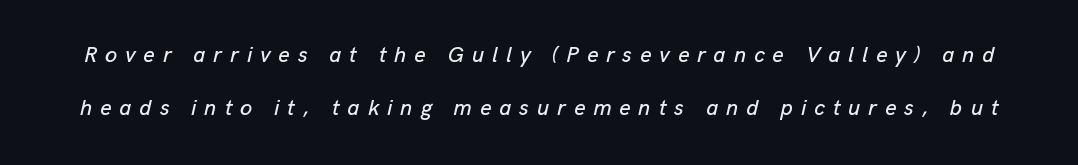
Descenders are the only things crossing below the line. The rendering applies a slant to the glyphs. The leading is generous, giving the passage an open texture. Letter spacing: wide.
